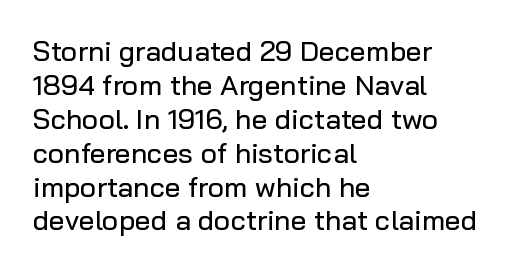
Q: Is the text italic (slanted)? A: No, it is upright.
Q: Is the typeface a serif or a sans-serif typeface? A: Sans-serif.
Q: Is the text underlined? A: No.
Q: How is the paragraph aligned? A: Left-aligned.
Q: Is the spacing between letters normal or unusually wide? A: Normal.
Q: Width (condensed, normal, or wide)? A: Normal.
Q: Stroke contrast? A: Low.
Q: x-height? A: Medium.
Q: Monospaced? A: No.
